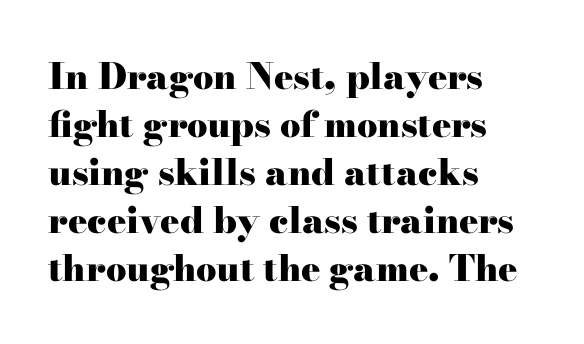
Q: Is the text bold? A: Yes.
Q: Is the text italic (slanted)? A: No, it is upright.
Q: Is the typeface a serif or a sans-serif typeface? A: Serif.
Q: Is the text underlined? A: No.
Q: How is the paragraph aligned? A: Left-aligned.
Q: Is the spacing between letters normal or unusually wide? A: Normal.
Q: Is the spacing between lines tight, normal or loose? A: Normal.
Q: Width (condensed, normal, or wide)? A: Wide.
Q: Stroke contrast? A: High.
Q: x-height? A: Small.
Q: Monospaced? A: No.
